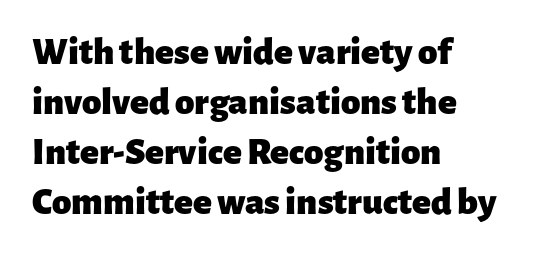
Underlining? Definitely not there. The letters are bold, with thick, heavy strokes. Italic: no, the glyphs are upright roman. Is the letter spacing exaggerated? No — it looks like the ordinary default. Looks like regular typesetting: each glyph gets only the width it needs.
